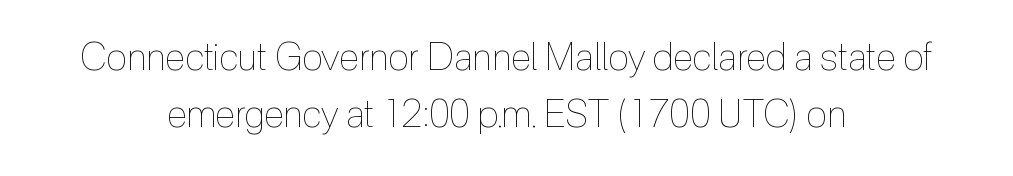
{"italic": "no", "bold": "no", "weight": "thin", "width": "condensed", "x_height": "medium", "monospaced": "no", "underline": "no", "align": "center", "line_spacing": "normal", "line_spacing_ratio": 1.49, "letter_spacing": "normal", "letter_spacing_em": 0.0, "glyph_px": 38}
